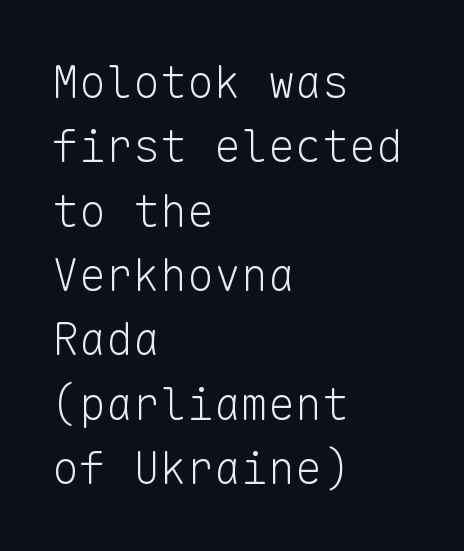
The designer went with a sans here, leaving each stem footless. Note the uniform advance width — an 'i' takes as much space as an 'm'. The glyphs are unaccompanied by any horizontal stroke below them. Quick note: interline space is typical. Posture: straight, roman, zero tilt. Each stroke keeps to a modest, everyday thickness or less.
